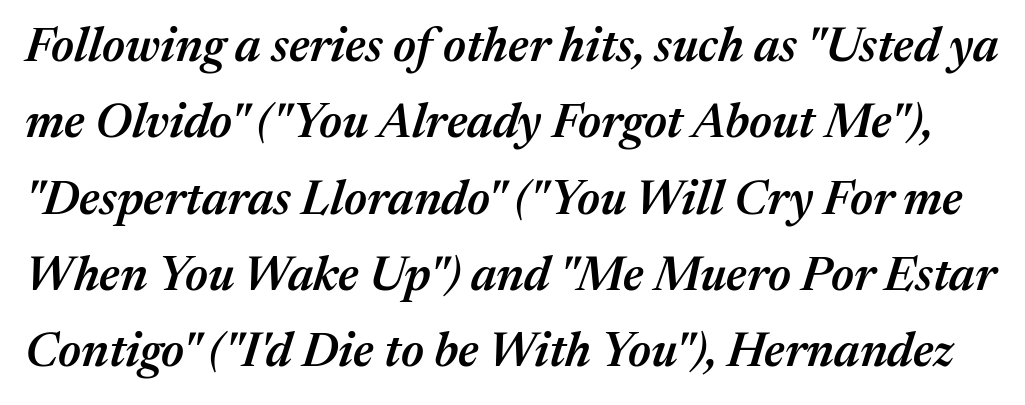
The image shows 48 px semibold type, italic (leaning right); set normal line spacing (1.59x), normal letter spacing, not underlined; medium stroke contrast and a medium x-height.
